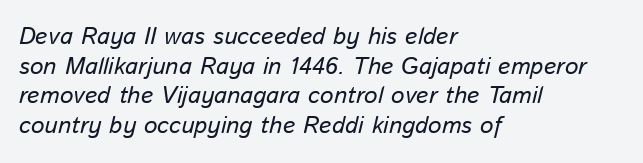
Q: Is the text bold? A: No.
Q: Is the text italic (slanted)? A: Yes, it leans right by about 13 degrees.
Q: Is the text underlined? A: No.
Q: How is the paragraph aligned? A: Left-aligned.
Q: Is the spacing between letters normal or unusually wide? A: Normal.
